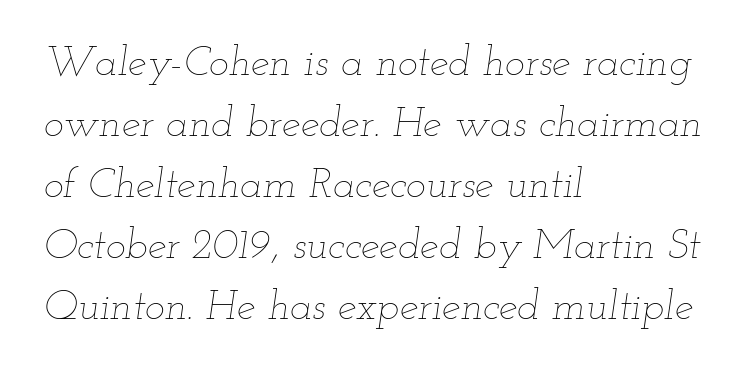
You could call the tracking neutral — neither tight nor loose. This is not heavy type; no bold has been used. Observe the lean: these are italic letterforms. Check the space under the baseline: it is left empty.
